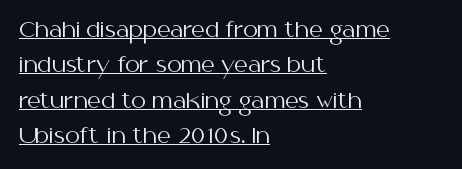
{"italic": "no", "bold": "no", "underline": "yes", "align": "left", "line_spacing": "normal", "line_spacing_ratio": 1.69, "letter_spacing": "normal", "letter_spacing_em": 0.0, "glyph_px": 21}
